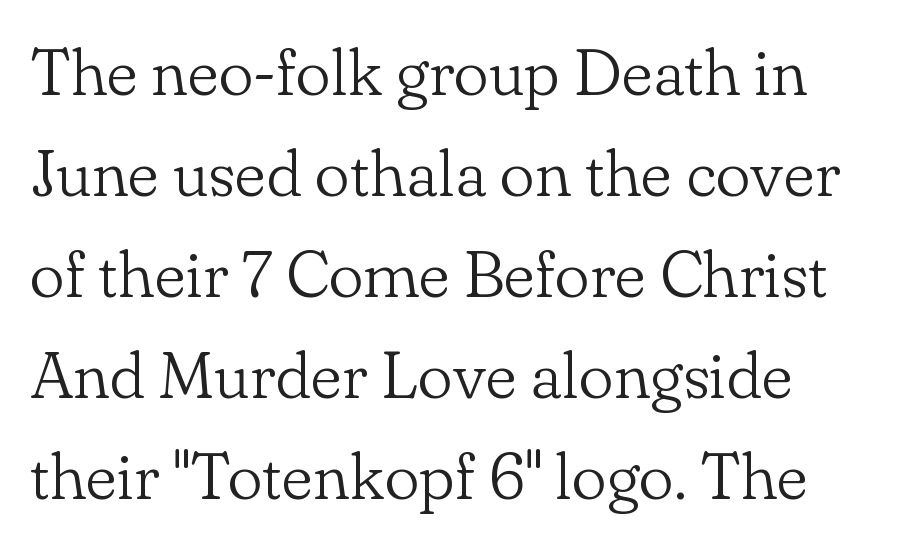
{"serif": "yes", "italic": "no", "bold": "no", "weight": "light", "width": "normal", "stroke_contrast": "low", "x_height": "small", "monospaced": "no", "underline": "no", "align": "left", "line_spacing": "normal", "line_spacing_ratio": 1.53, "letter_spacing": "normal", "letter_spacing_em": 0.0, "glyph_px": 66}
